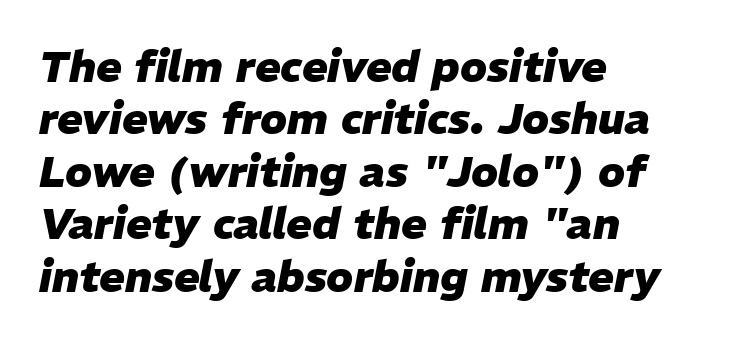
Decoration check: the copy has no underline. The typesetter chose a ragged-right arrangement here. Heavy-handed strokes throughout: this text is bold. The glyphs look as if they've been sheared to an angle. You could not count columns in this text — the font is proportionally spaced.
